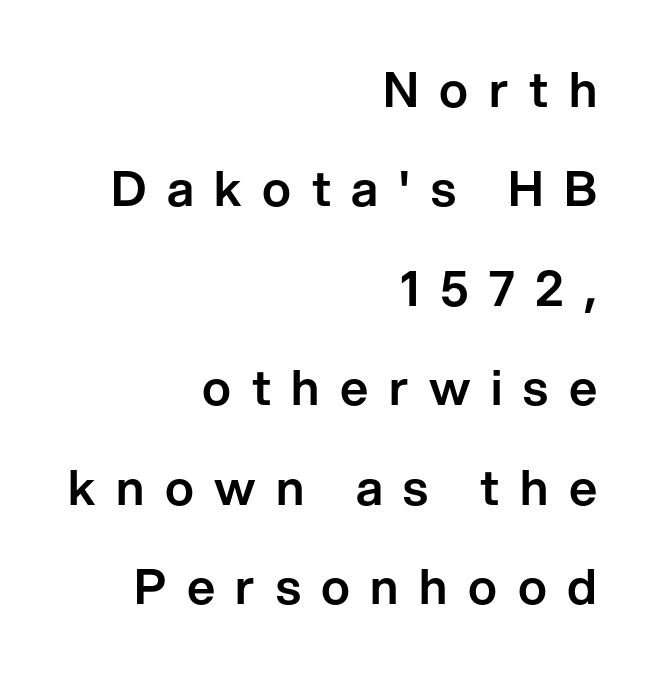
The image shows 49 px sans-serif type, upright; set right-aligned, loose line spacing (2.03x), unusually wide letter spacing (+0.42 em), not underlined; low stroke contrast and a medium x-height.
